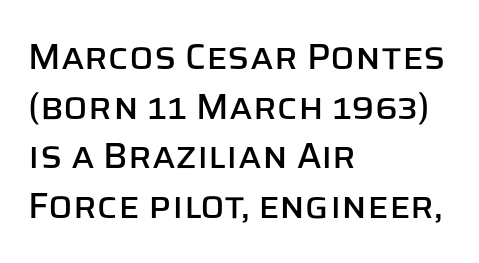
The image shows 36 px sans-serif type, upright; set left-aligned, normal line spacing (1.38x), normal letter spacing, not underlined; low stroke contrast and a large x-height.
